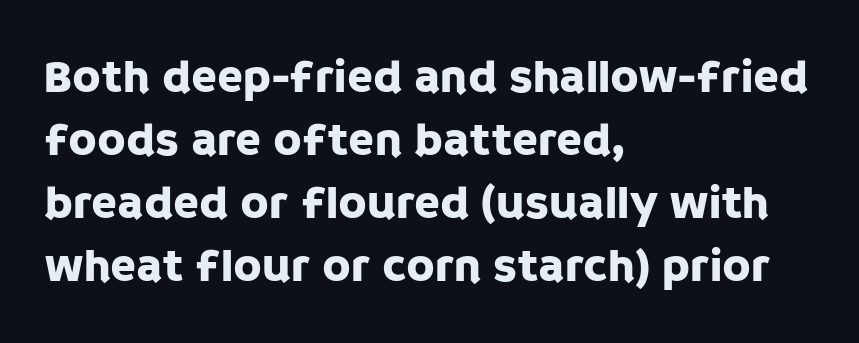
Q: Is the text italic (slanted)? A: No, it is upright.
Q: Is the typeface a serif or a sans-serif typeface? A: Sans-serif.
Q: Is the text underlined? A: No.
Q: How is the paragraph aligned? A: Left-aligned.
Q: Is the spacing between letters normal or unusually wide? A: Normal.
Q: Is the spacing between lines tight, normal or loose? A: Normal.
Q: Width (condensed, normal, or wide)? A: Normal.
Q: Stroke contrast? A: Low.
Q: x-height? A: Large.
Q: Monospaced? A: No.
